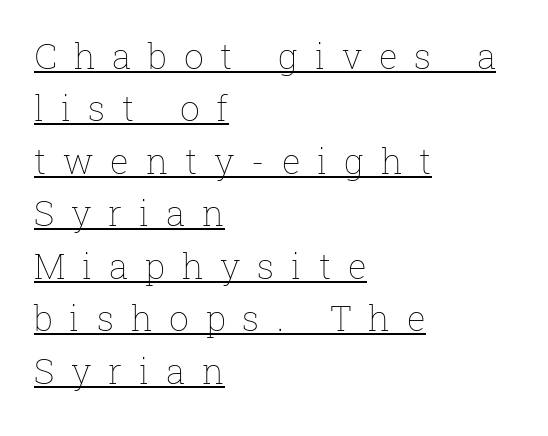
Q: Is the text bold? A: No.
Q: Is the text italic (slanted)? A: No, it is upright.
Q: Is the text underlined? A: Yes.
Q: How is the paragraph aligned? A: Left-aligned.
Q: Is the spacing between letters normal or unusually wide? A: Unusually wide.
Q: Is the spacing between lines tight, normal or loose? A: Normal.
Q: Width (condensed, normal, or wide)? A: Normal.
Q: Stroke contrast? A: Low.
Q: x-height? A: Medium.
Q: Monospaced? A: No.
